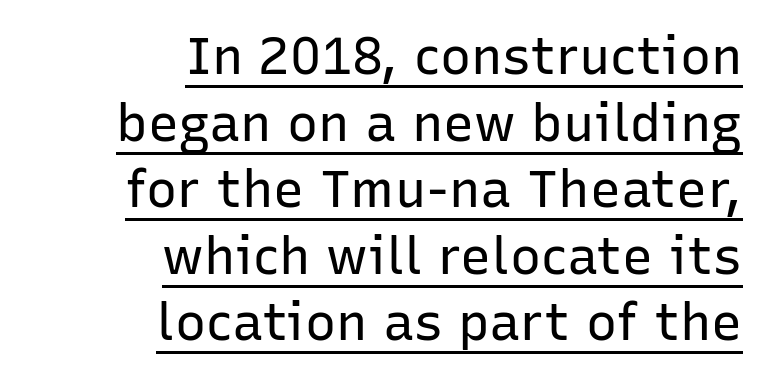
Q: Is the text bold? A: No.
Q: Is the text italic (slanted)? A: No, it is upright.
Q: Is the typeface a serif or a sans-serif typeface? A: Sans-serif.
Q: Is the text underlined? A: Yes.
Q: How is the paragraph aligned? A: Right-aligned.
Q: Is the spacing between letters normal or unusually wide? A: Normal.
Q: Is the spacing between lines tight, normal or loose? A: Normal.
Q: Width (condensed, normal, or wide)? A: Normal.
Q: Stroke contrast? A: Low.
Q: x-height? A: Medium.
Q: Monospaced? A: No.
